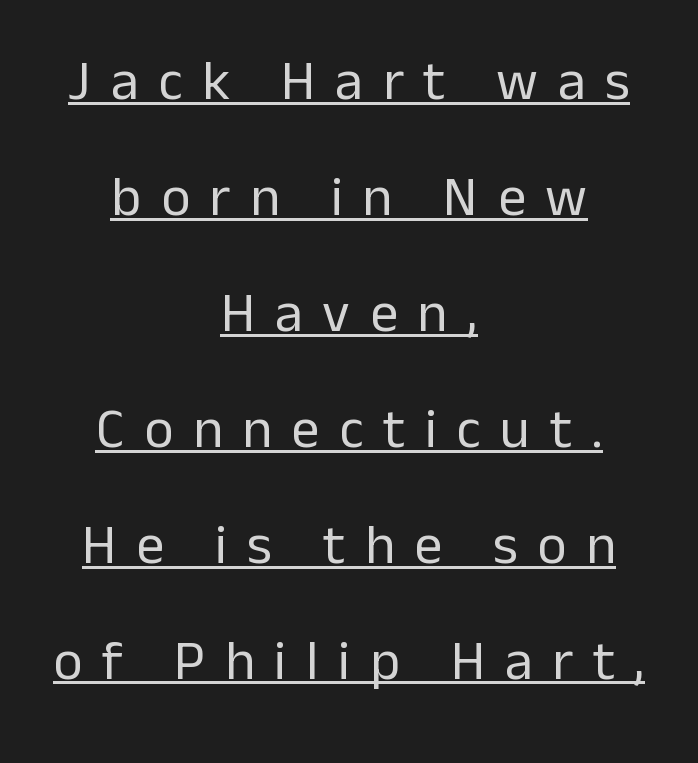
The image shows 56 px regular-weight sans-serif type, upright; set centered, loose line spacing (2.07x), unusually wide letter spacing (+0.35 em), underlined; low stroke contrast and a medium x-height.
